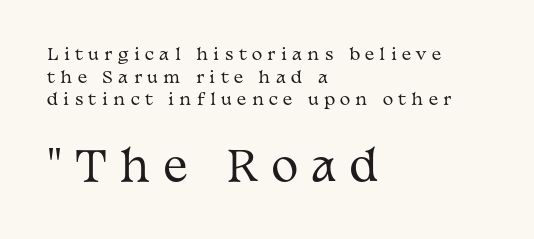
Q: Is the text bold? A: No.
Q: Is the text italic (slanted)? A: No, it is upright.
Q: Is the typeface a serif or a sans-serif typeface? A: Serif.
Q: Is the text underlined? A: No.
Q: How is the paragraph aligned? A: Left-aligned.
Q: Is the spacing between letters normal or unusually wide? A: Unusually wide.
Q: Is the spacing between lines tight, normal or loose? A: Normal.
Q: Which block of text is set in a larger size, the first (top) or the second (bottom)? A: The second (bottom) one.
Q: Width (condensed, normal, or wide)? A: Wide.
Q: Stroke contrast? A: Medium.
Q: x-height? A: Medium.
Q: Monospaced? A: No.
